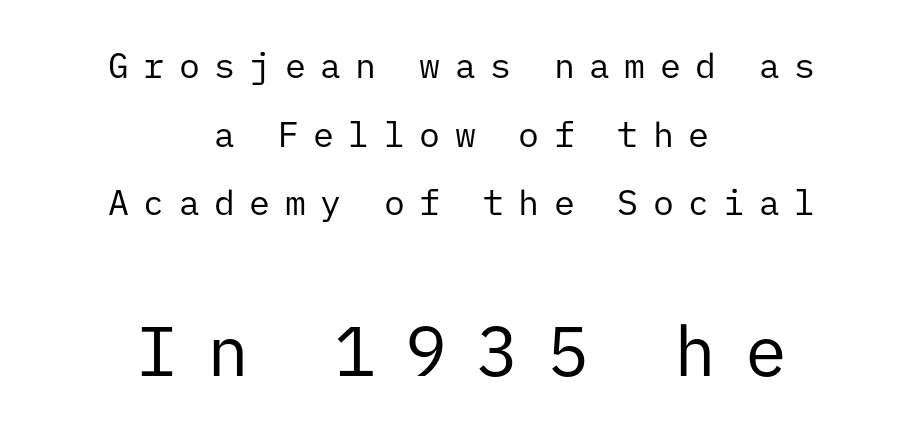
Q: Is the text bold? A: No.
Q: Is the text italic (slanted)? A: No, it is upright.
Q: Is the typeface a serif or a sans-serif typeface? A: Sans-serif.
Q: Is the text underlined? A: No.
Q: How is the paragraph aligned? A: Centered.
Q: Is the spacing between letters normal or unusually wide? A: Unusually wide.
Q: Is the spacing between lines tight, normal or loose? A: Loose.
Q: Which block of text is set in a larger size, the first (top) or the second (bottom)? A: The second (bottom) one.
Q: Width (condensed, normal, or wide)? A: Normal.
Q: Stroke contrast? A: Low.
Q: x-height? A: Medium.
Q: Monospaced? A: Yes.
